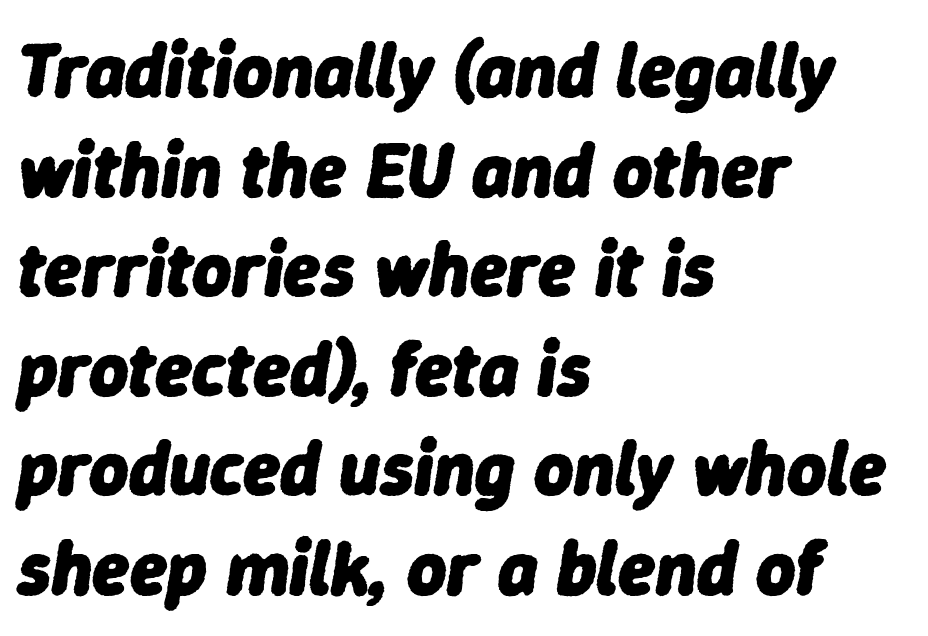
Q: Is the text bold? A: Yes.
Q: Is the text italic (slanted)? A: Yes, it leans right by about 9 degrees.
Q: Is the text underlined? A: No.
Q: How is the paragraph aligned? A: Left-aligned.
Q: Is the spacing between letters normal or unusually wide? A: Normal.
Q: Is the spacing between lines tight, normal or loose? A: Normal.
Q: Width (condensed, normal, or wide)? A: Normal.
Q: Stroke contrast? A: Low.
Q: x-height? A: Medium.
Q: Monospaced? A: No.
